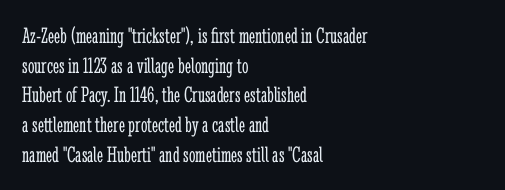
{"italic": "no", "bold": "no", "underline": "no", "align": "left", "line_spacing": "normal", "line_spacing_ratio": 1.29, "letter_spacing": "normal", "letter_spacing_em": 0.0, "glyph_px": 23}
